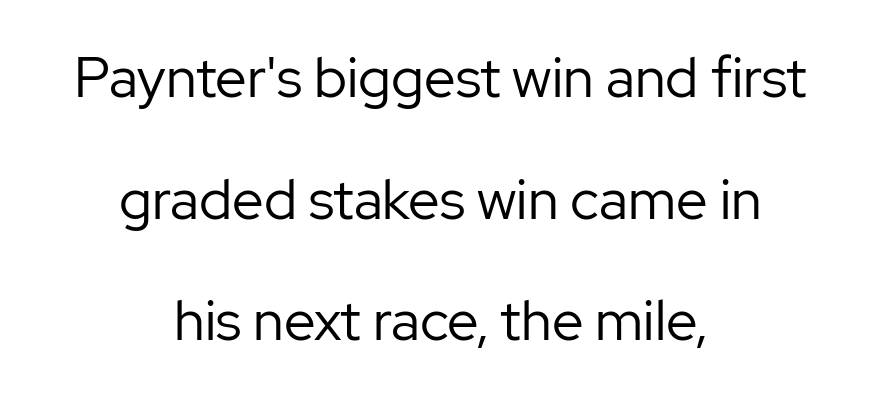
{"serif": "no", "italic": "no", "bold": "no", "weight": "regular", "width": "normal", "stroke_contrast": "low", "x_height": "medium", "monospaced": "no", "underline": "no", "align": "center", "line_spacing": "loose", "line_spacing_ratio": 2.17, "letter_spacing": "normal", "letter_spacing_em": 0.0, "glyph_px": 56}
